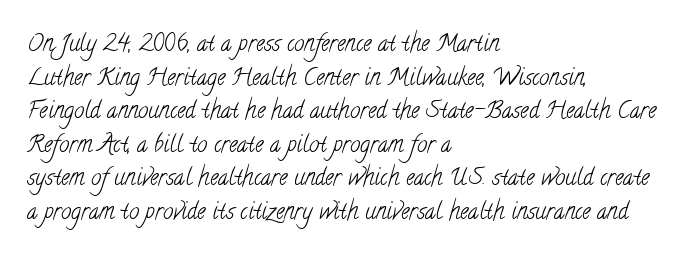
{"bold": "no", "underline": "no", "align": "left", "line_spacing": "normal", "line_spacing_ratio": 1.46, "letter_spacing": "normal", "letter_spacing_em": 0.0, "glyph_px": 23}
